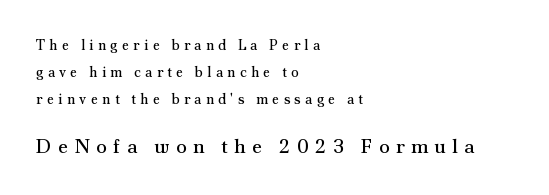
Q: Is the text bold? A: No.
Q: Is the text italic (slanted)? A: No, it is upright.
Q: Is the text underlined? A: No.
Q: How is the paragraph aligned? A: Left-aligned.
Q: Is the spacing between letters normal or unusually wide? A: Unusually wide.
Q: Is the spacing between lines tight, normal or loose? A: Loose.
Q: Which block of text is set in a larger size, the first (top) or the second (bottom)? A: The second (bottom) one.
